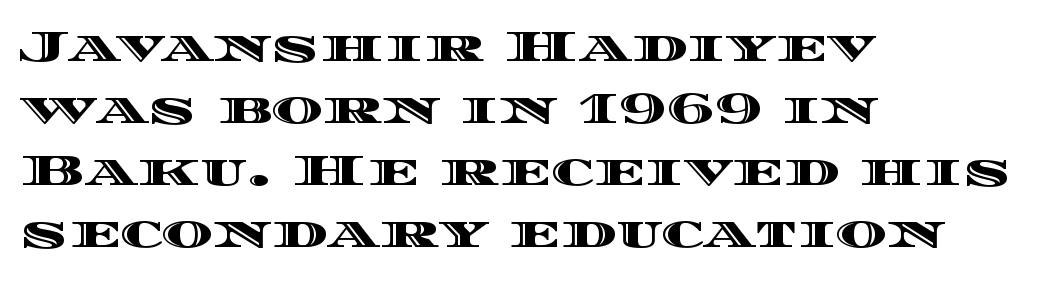
Q: Is the text italic (slanted)? A: No, it is upright.
Q: Is the text underlined? A: No.
Q: How is the paragraph aligned? A: Left-aligned.
Q: Is the spacing between letters normal or unusually wide? A: Normal.
Q: Is the spacing between lines tight, normal or loose? A: Normal.
Q: Width (condensed, normal, or wide)? A: Wide.
Q: x-height? A: Large.
Q: Monospaced? A: No.
